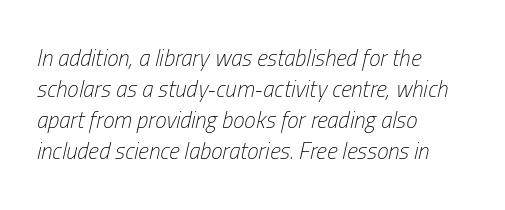
Q: Is the text bold? A: No.
Q: Is the text italic (slanted)? A: Yes, it leans right by about 13 degrees.
Q: Is the text underlined? A: No.
Q: How is the paragraph aligned? A: Left-aligned.
Q: Is the spacing between letters normal or unusually wide? A: Normal.
Q: Is the spacing between lines tight, normal or loose? A: Normal.
